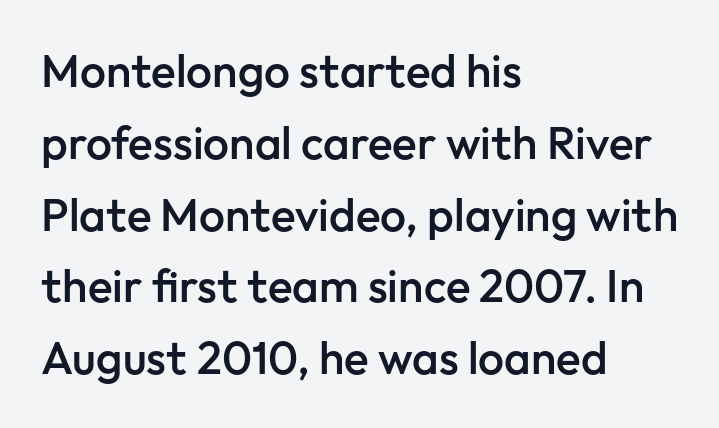
The image shows 46 px semibold sans-serif type, upright; set left-aligned, normal line spacing (1.56x), normal letter spacing, not underlined; low stroke contrast and a medium x-height.
